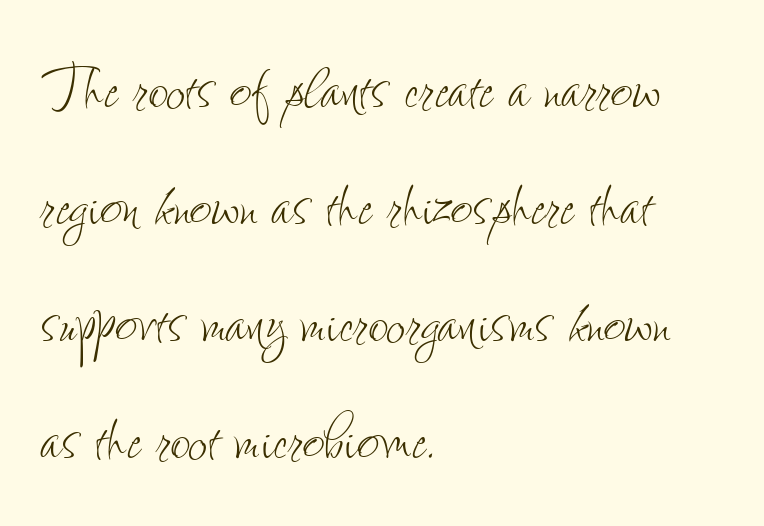
Q: Is the text bold? A: No.
Q: Is the text italic (slanted)? A: Yes.
Q: Is the text underlined? A: No.
Q: How is the paragraph aligned? A: Left-aligned.
Q: Is the spacing between letters normal or unusually wide? A: Normal.
Q: Is the spacing between lines tight, normal or loose? A: Normal.
Q: Width (condensed, normal, or wide)? A: Condensed.
Q: Stroke contrast? A: Low.
Q: x-height? A: Small.
Q: Monospaced? A: No.
